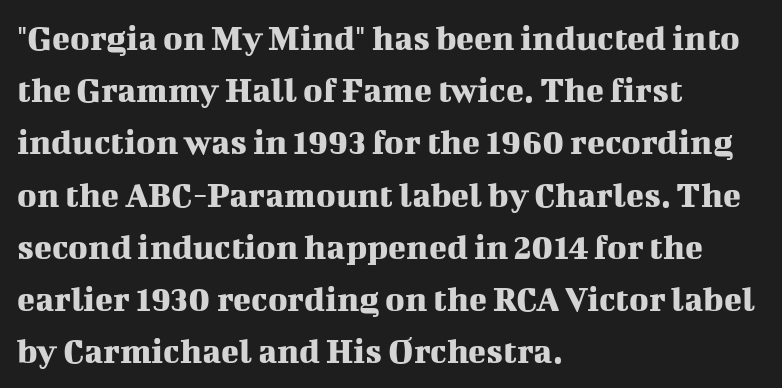
Q: Is the text italic (slanted)? A: No, it is upright.
Q: Is the typeface a serif or a sans-serif typeface? A: Serif.
Q: Is the text underlined? A: No.
Q: How is the paragraph aligned? A: Left-aligned.
Q: Is the spacing between letters normal or unusually wide? A: Normal.
Q: Is the spacing between lines tight, normal or loose? A: Normal.
Q: Width (condensed, normal, or wide)? A: Normal.
Q: Stroke contrast? A: Medium.
Q: x-height? A: Medium.
Q: Monospaced? A: No.
